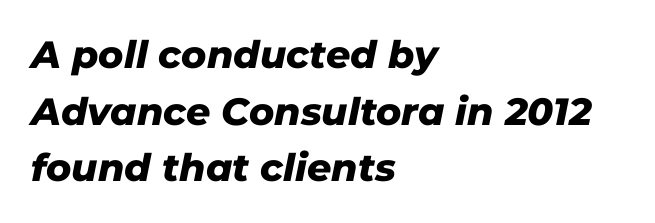
{"italic": "yes", "lean": "right", "slant_degrees": 11, "bold": "yes", "weight": "heavy", "width": "normal", "stroke_contrast": "low", "x_height": "medium", "monospaced": "no", "underline": "no", "align": "left", "line_spacing": "normal", "line_spacing_ratio": 1.49, "letter_spacing": "normal", "letter_spacing_em": 0.0, "glyph_px": 38}
